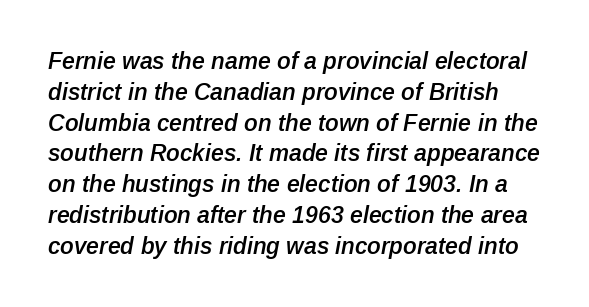
Horizontal bands of white between lines are of average thickness. Has an underline been added? It has not. Tall strokes in this sample are angled rather than plumb. Typesetter's note: demi weight, one step under bold.
